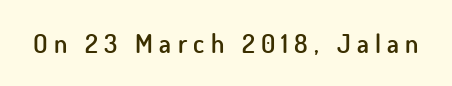
{"italic": "no", "bold": "semi", "underline": "no", "letter_spacing": "wide", "letter_spacing_em": 0.24, "glyph_px": 26}
